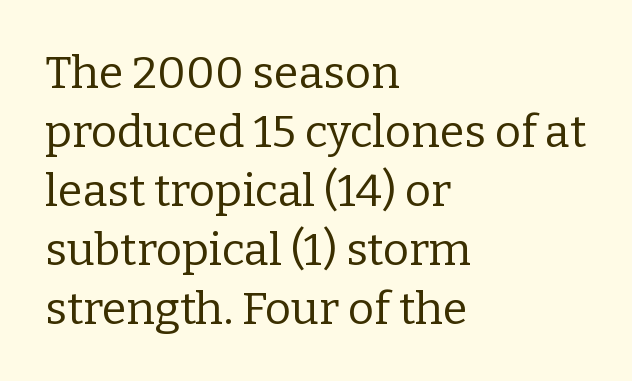
The image shows 45 px regular-weight serif type, upright; set left-aligned, normal line spacing (1.31x), normal letter spacing, not underlined; low stroke contrast and a medium x-height.
